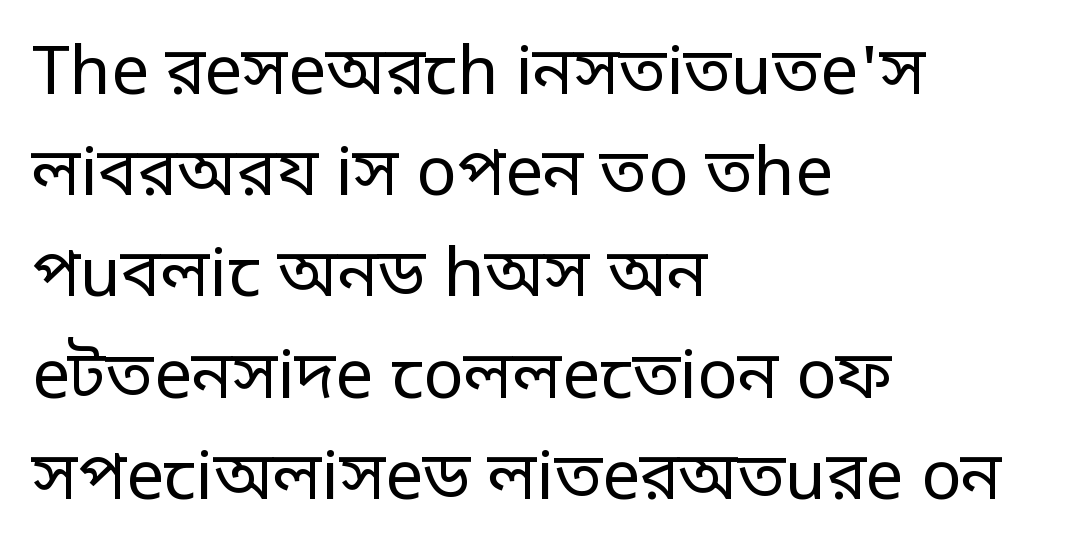
{"serif": "no", "italic": "no", "bold": "no", "weight": "regular", "width": "condensed", "stroke_contrast": "low", "monospaced": "no", "underline": "no", "align": "left", "line_spacing": "normal", "line_spacing_ratio": 1.51, "letter_spacing": "normal", "letter_spacing_em": 0.0, "glyph_px": 67}
